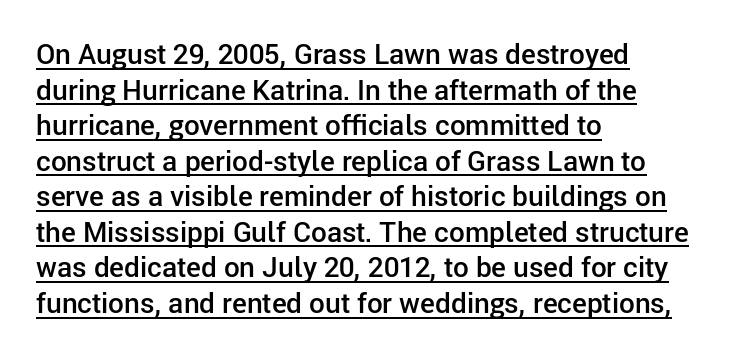
Regarding serifs, this sample does without them. Vertically, the passage feels balanced, rows spaced as you'd expect. The gaps between neighbouring characters are ordinary and unremarkable. A roman cut, with each character standing at attention. This rendering uses left alignment, leaving the right contour irregular.
